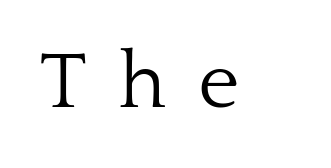
The horizontal fit of the characters is loose and conspicuously gappy. The face used here is proportionally spaced, like ordinary book or web type. Plain, unruled lines of type. Quick note: not italic, upright.
